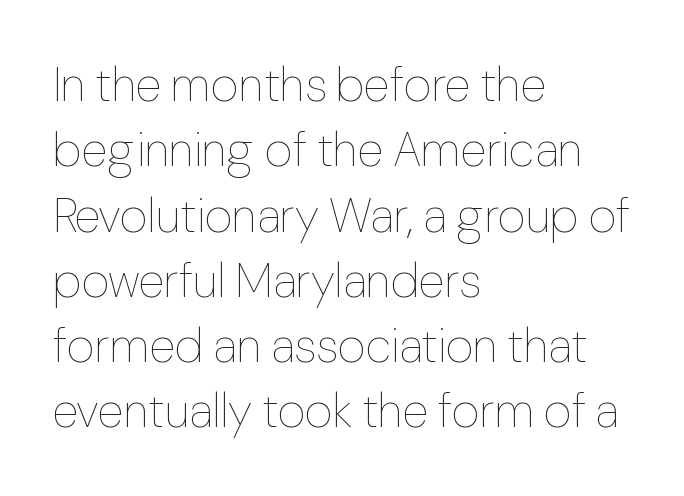
{"italic": "no", "bold": "no", "weight": "thin", "width": "normal", "stroke_contrast": "low", "x_height": "medium", "monospaced": "no", "underline": "no", "align": "left", "line_spacing": "normal", "line_spacing_ratio": 1.36, "letter_spacing": "normal", "letter_spacing_em": 0.0, "glyph_px": 48}
